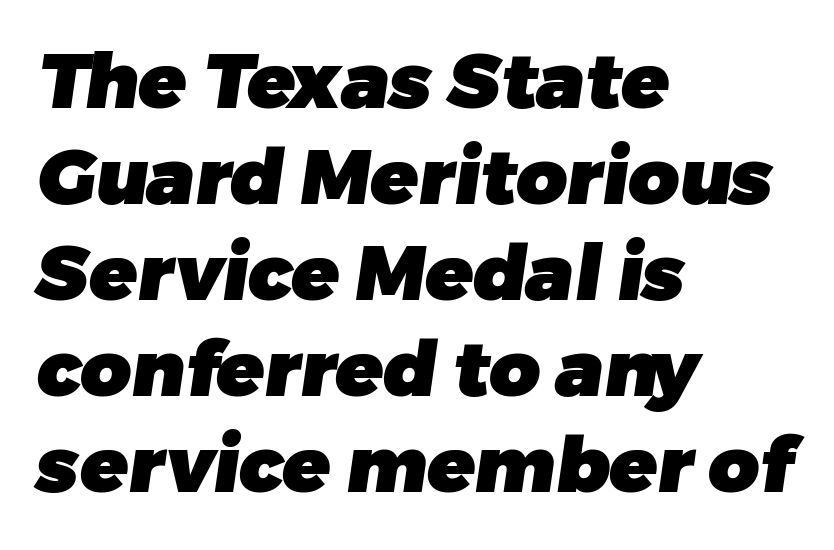
The image shows 78 px heavy sans-serif type; set left-aligned, line spacing 1.23x, normal letter spacing, not underlined; low stroke contrast and a medium x-height.
